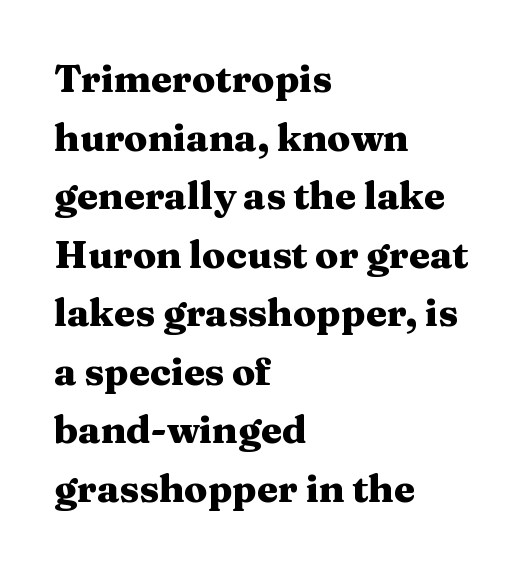
{"serif": "yes", "italic": "no", "bold": "yes", "weight": "heavy", "width": "wide", "stroke_contrast": "medium", "x_height": "medium", "monospaced": "no", "underline": "no", "align": "left", "line_spacing": "normal", "line_spacing_ratio": 1.54, "letter_spacing": "normal", "letter_spacing_em": 0.0, "glyph_px": 38}
